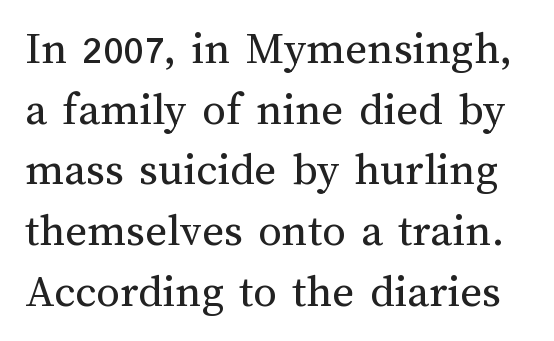
Each letter keeps its own natural width here, so spacing adapts to shape. The baseline area is clear. The weight would be labelled regular, book, light, or lighter still. Summary of vertical rhythm: regular, with standard interline spacing.
